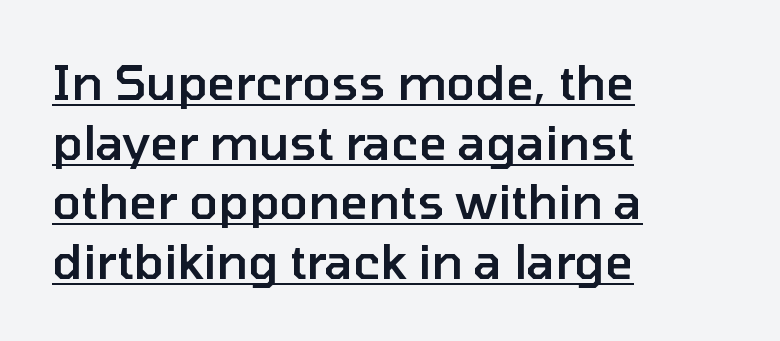
Q: Is the text bold? A: Semi-bold.
Q: Is the text italic (slanted)? A: No, it is upright.
Q: Is the typeface a serif or a sans-serif typeface? A: Sans-serif.
Q: Is the text underlined? A: Yes.
Q: How is the paragraph aligned? A: Left-aligned.
Q: Is the spacing between letters normal or unusually wide? A: Normal.
Q: Width (condensed, normal, or wide)? A: Normal.
Q: Stroke contrast? A: Low.
Q: x-height? A: Medium.
Q: Monospaced? A: No.
